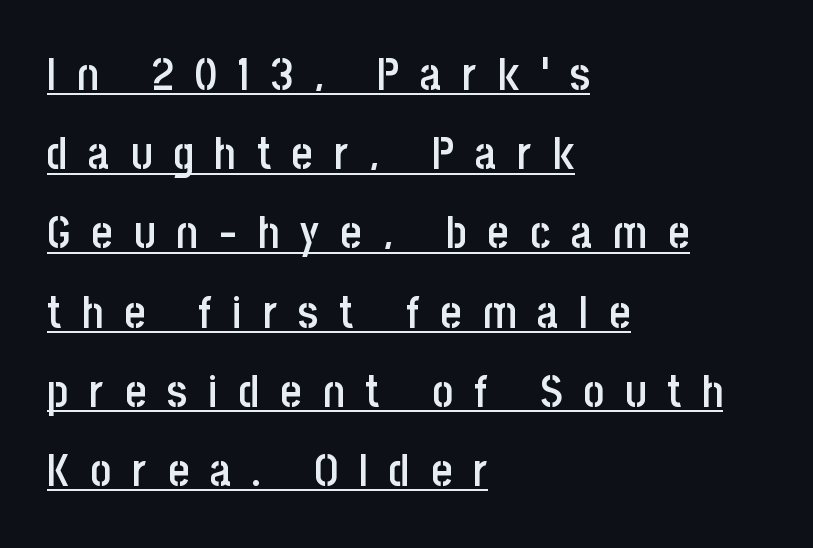
{"serif": "no", "italic": "no", "bold": "semi", "weight": "semibold", "width": "condensed", "stroke_contrast": "low", "x_height": "large", "monospaced": "no", "underline": "yes", "align": "left", "line_spacing_ratio": 1.76, "letter_spacing": "wide", "letter_spacing_em": 0.47, "glyph_px": 45}
